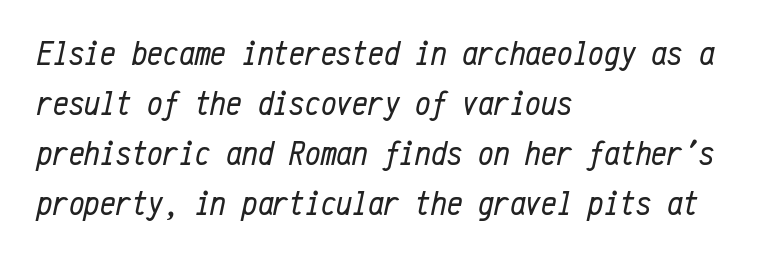
The image shows 35 px regular-weight, condensed type, italic (leaning right), monospaced; set left-aligned, normal line spacing (1.43x), normal letter spacing, not underlined; low stroke contrast and a medium x-height.
